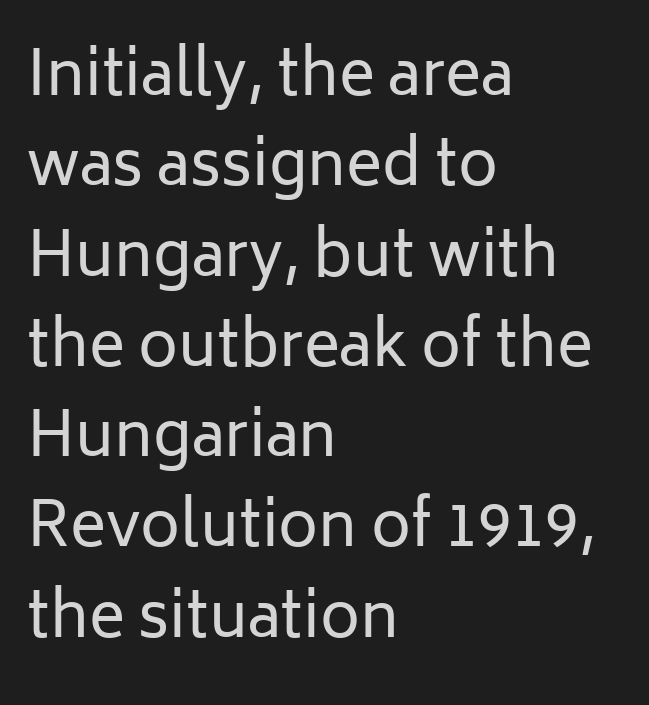
The ragged edge is on the right, which tells us the setting is flush left. The passage shown is typeset with a sans-serif family. Proportional: the letters do not fall into vertical columns. Here the glyphs are tracked normally, forming tight word shapes. The face looks like a standard text weight, possibly lighter. Italic: no, the glyphs are upright roman.
